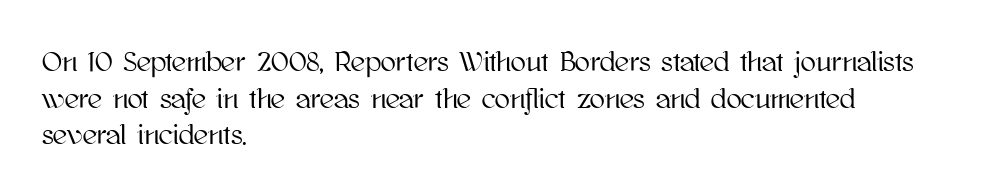
Quick note: underline off. Each word holds together tightly as a unit, with standard inter-letter gaps. The type sits square on the baseline with zero lean. A typesetter would call this proportional, since set widths differ per character.
